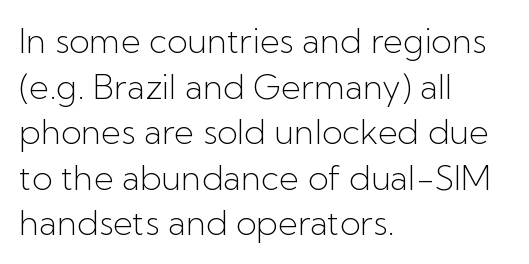
{"serif": "no", "italic": "no", "bold": "no", "weight": "light", "width": "normal", "stroke_contrast": "low", "x_height": "medium", "monospaced": "no", "underline": "no", "align": "left", "line_spacing": "normal", "line_spacing_ratio": 1.34, "letter_spacing": "normal", "letter_spacing_em": 0.0, "glyph_px": 34}
